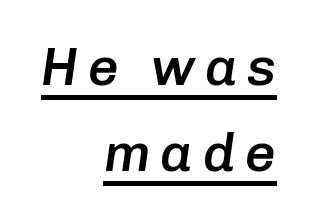
Q: Is the text bold? A: Semi-bold.
Q: Is the text italic (slanted)? A: Yes, it leans right by about 8 degrees.
Q: Is the text underlined? A: Yes.
Q: How is the paragraph aligned? A: Right-aligned.
Q: Is the spacing between lines tight, normal or loose? A: Normal.
Q: Width (condensed, normal, or wide)? A: Normal.
Q: Stroke contrast? A: Low.
Q: x-height? A: Medium.
Q: Monospaced? A: No.
